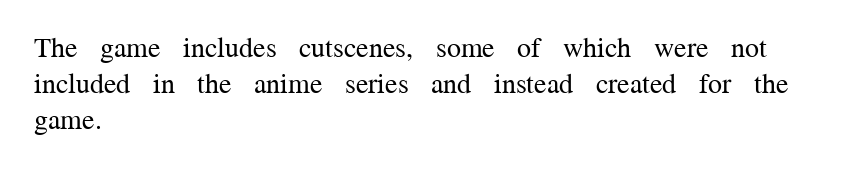
The letters advance in unequal steps, a hallmark of proportional type. Summary of weight: not heavy and not bold. This rendering employs a face with finishing strokes, i.e., a serif. Style check: upright. A typesetter would call this leading conventional body-copy spacing.
